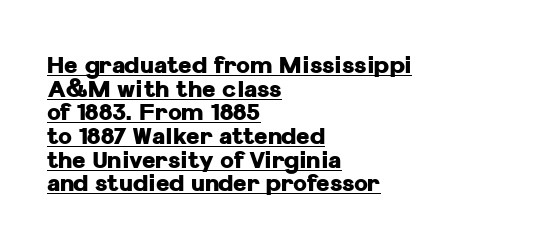
{"italic": "no", "bold": "yes", "underline": "yes", "align": "left", "line_spacing": "tight", "line_spacing_ratio": 1.03, "letter_spacing": "normal", "letter_spacing_em": 0.0, "glyph_px": 23}
